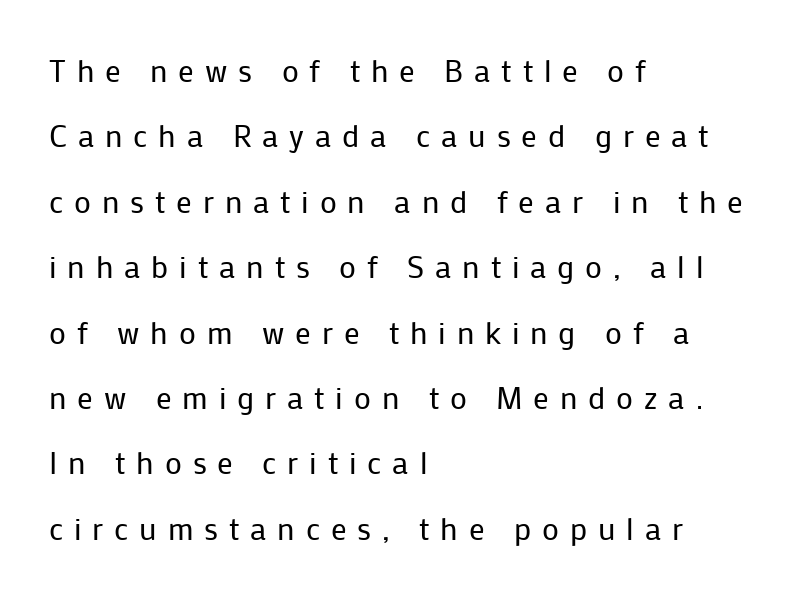
Q: Is the text bold? A: No.
Q: Is the text italic (slanted)? A: No, it is upright.
Q: Is the typeface a serif or a sans-serif typeface? A: Sans-serif.
Q: Is the text underlined? A: No.
Q: How is the paragraph aligned? A: Left-aligned.
Q: Is the spacing between letters normal or unusually wide? A: Unusually wide.
Q: Is the spacing between lines tight, normal or loose? A: Loose.
Q: Width (condensed, normal, or wide)? A: Normal.
Q: Stroke contrast? A: Low.
Q: x-height? A: Medium.
Q: Monospaced? A: No.
